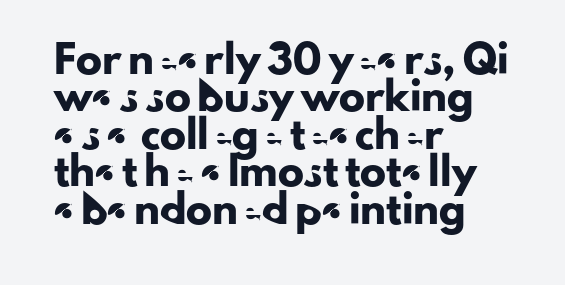
A typesetter would call this zero additional tracking. The string is rendered with underlining switched off. Reading down the block, your eye returns to a fixed left position each line. The lines sit at an ordinary, default distance from one another.
